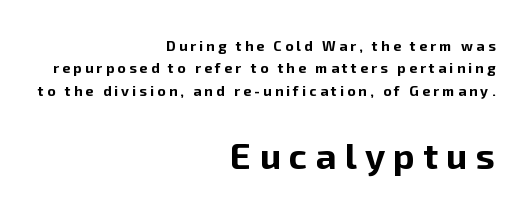
The image shows 36 px bold sans-serif type, upright; set right-aligned, normal line spacing (1.6x), unusually wide letter spacing (+0.23 em), not underlined; the second (bottom) block is 2.57x larger; low stroke contrast and a medium x-height.
